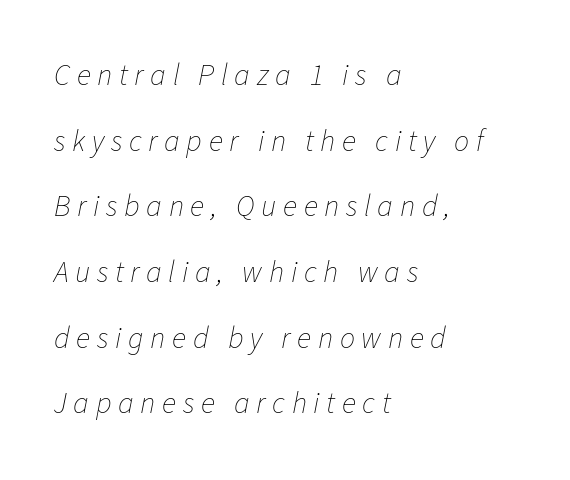
Do the characters align in a grid? No, the font is proportional. Line starts are locked; line ends wander. Weight: in the light-to-regular range. Is the letter spacing exaggerated? Yes — the characters are pushed far apart. Beneath every word, the page is bare.
